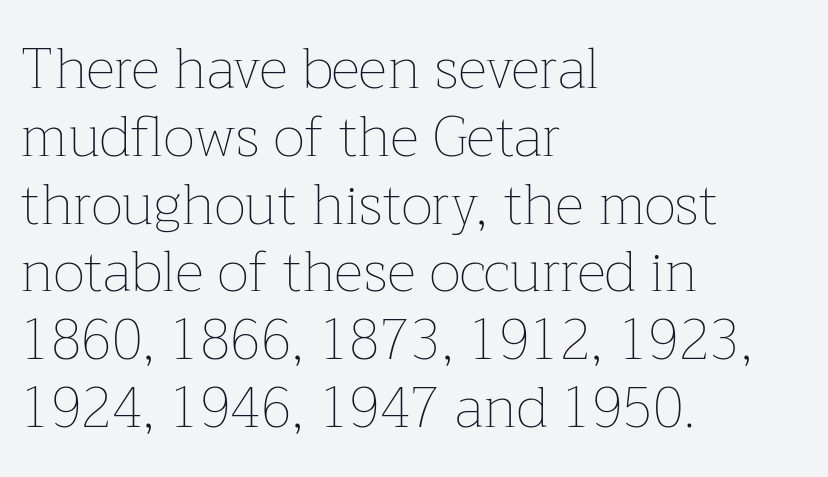
Note the varied advance widths — an 'i' is clearly narrower than an 'm'. Anything drawn beneath the words? Only blank space. The paragraph shown leans on its left margin. This reads as an unemphasized weight, regular at the heaviest. The gaps between neighbouring characters are ordinary and unremarkable.
